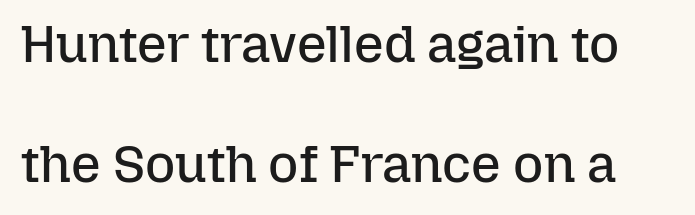
{"italic": "no", "bold": "no", "weight": "regular", "width": "normal", "stroke_contrast": "low", "x_height": "medium", "monospaced": "no", "underline": "no", "line_spacing": "loose", "line_spacing_ratio": 2.3, "letter_spacing": "normal", "letter_spacing_em": 0.0, "glyph_px": 52}
